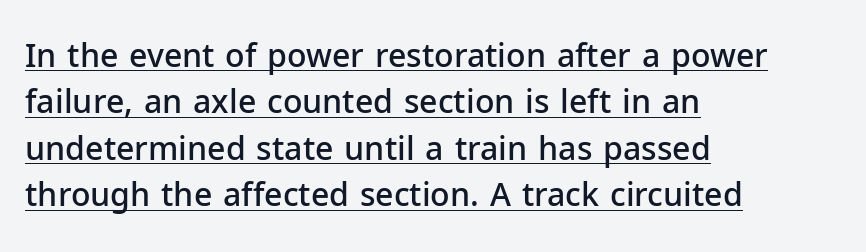
The image shows 32 px semibold sans-serif type, upright; set left-aligned, normal line spacing (1.45x), normal letter spacing, underlined; low stroke contrast and a medium x-height.
